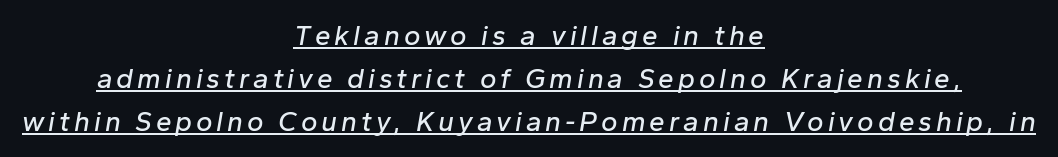
{"italic": "yes", "lean": "right", "slant_degrees": 10, "width": "normal", "stroke_contrast": "low", "x_height": "medium", "monospaced": "no", "underline": "yes", "align": "center", "line_spacing": "normal", "line_spacing_ratio": 1.54, "glyph_px": 28}
